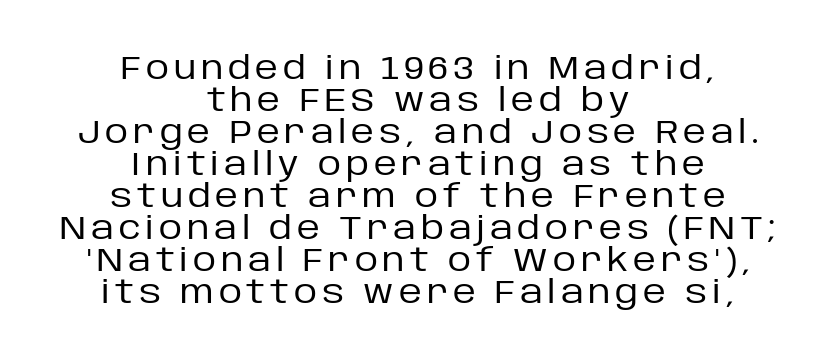
The lines are quadded center. Type without underlining. Weight class: somewhere from thin through regular. The type sits square on the baseline with zero lean. Examine the stroke ends and you'll find no serifs. Does the leading feel generous? Not at all — it's pinched.
